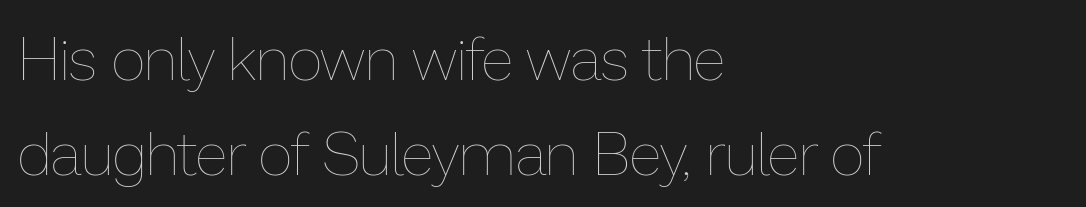
The image shows 60 px thin type, upright; set left-aligned, normal line spacing (1.58x), normal letter spacing, not underlined; low stroke contrast and a medium x-height.
